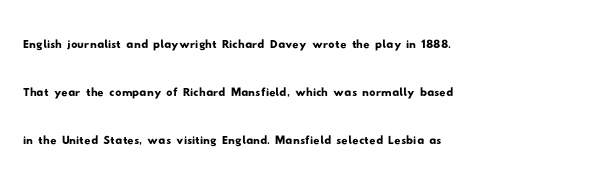
{"serif": "no", "width": "wide", "stroke_contrast": "low", "x_height": "small", "monospaced": "no", "underline": "no", "align": "left", "line_spacing": "normal", "line_spacing_ratio": 1.55, "letter_spacing": "normal", "letter_spacing_em": 0.0, "glyph_px": 31}
